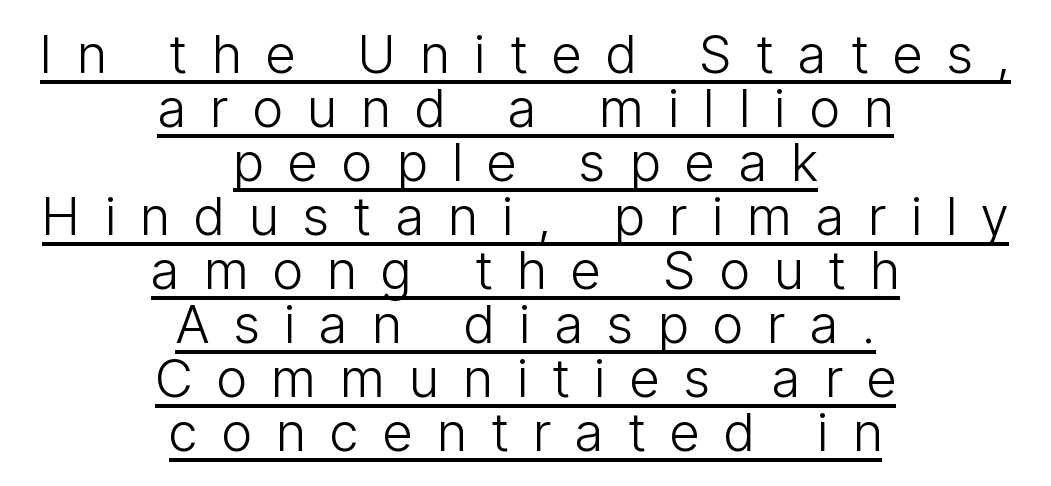
The image shows 53 px light, condensed sans-serif type, upright; set centered, tight line spacing (1.02x), unusually wide letter spacing (+0.47 em), underlined; low stroke contrast and a medium x-height.
